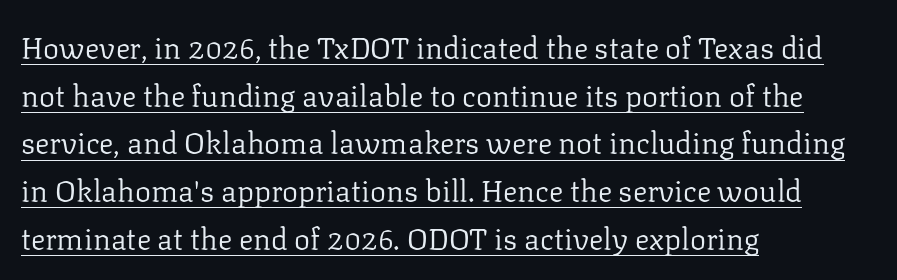
{"serif": "yes", "italic": "no", "bold": "no", "weight": "regular", "width": "normal", "stroke_contrast": "low", "x_height": "medium", "monospaced": "no", "underline": "yes", "align": "left", "line_spacing": "normal", "line_spacing_ratio": 1.59, "letter_spacing": "normal", "letter_spacing_em": 0.0, "glyph_px": 30}
